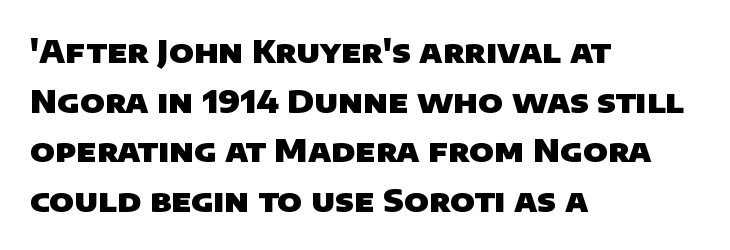
Q: Is the text bold? A: Yes.
Q: Is the typeface a serif or a sans-serif typeface? A: Sans-serif.
Q: Is the text underlined? A: No.
Q: How is the paragraph aligned? A: Left-aligned.
Q: Is the spacing between letters normal or unusually wide? A: Normal.
Q: Is the spacing between lines tight, normal or loose? A: Normal.
Q: Width (condensed, normal, or wide)? A: Normal.
Q: Stroke contrast? A: Low.
Q: x-height? A: Large.
Q: Monospaced? A: No.
